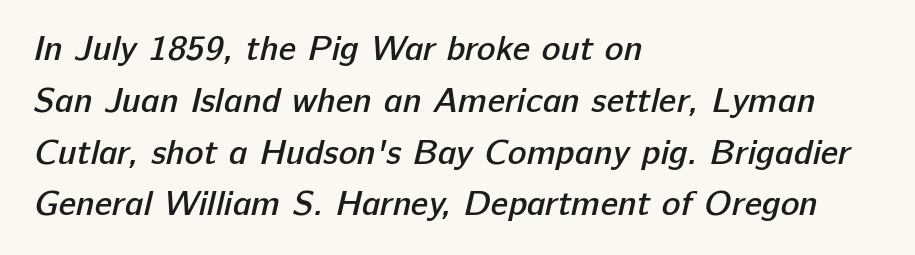
The image shows 35 px semibold sans-serif type; set left-aligned, normal line spacing (1.48x), normal letter spacing, not underlined; low stroke contrast and a medium x-height.
